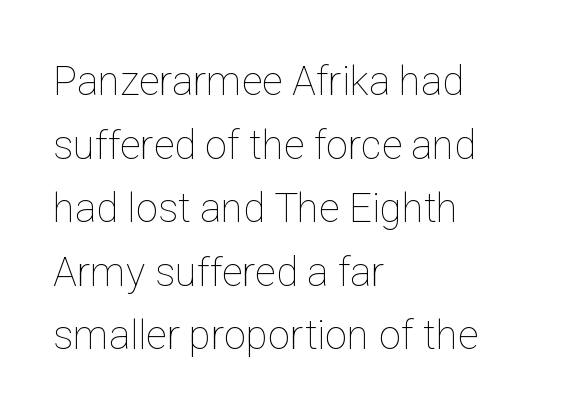
The image shows 40 px thin type, upright; set left-aligned, normal line spacing (1.59x), normal letter spacing, not underlined; low stroke contrast and a medium x-height.
